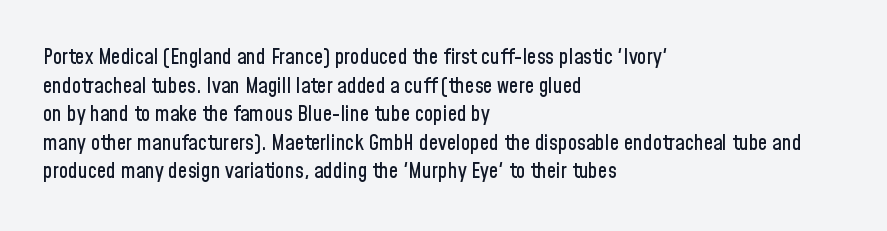
Q: Is the text italic (slanted)? A: No, it is upright.
Q: Is the text underlined? A: No.
Q: How is the paragraph aligned? A: Left-aligned.
Q: Is the spacing between letters normal or unusually wide? A: Normal.
Q: Is the spacing between lines tight, normal or loose? A: Normal.
